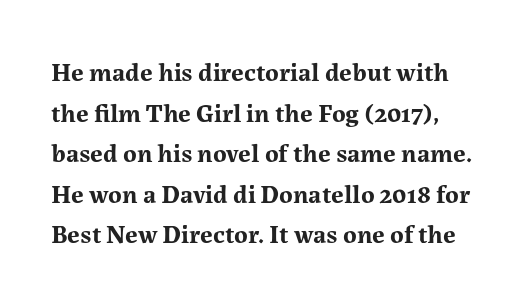
Q: Is the text bold? A: Yes.
Q: Is the text italic (slanted)? A: No, it is upright.
Q: Is the text underlined? A: No.
Q: Is the spacing between letters normal or unusually wide? A: Normal.
Q: Is the spacing between lines tight, normal or loose? A: Normal.
